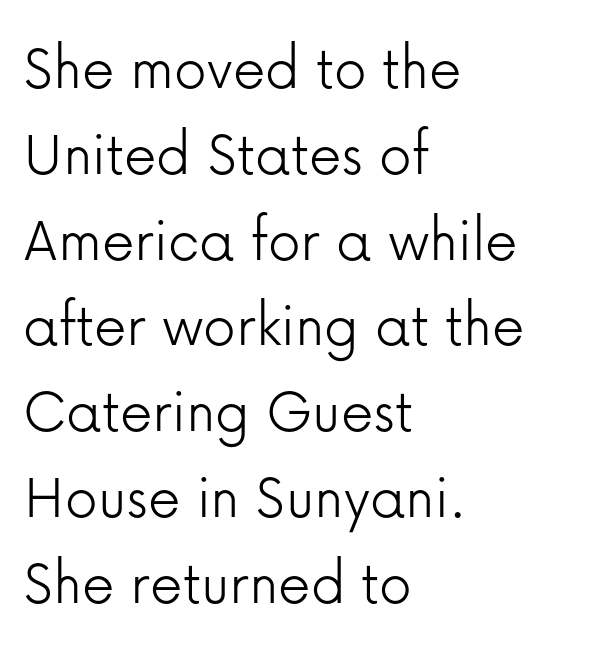
{"serif": "no", "italic": "no", "bold": "no", "weight": "light", "width": "normal", "stroke_contrast": "low", "x_height": "medium", "monospaced": "no", "underline": "no", "align": "left", "line_spacing": "normal", "line_spacing_ratio": 1.32, "letter_spacing": "normal", "letter_spacing_em": 0.0, "glyph_px": 65}
